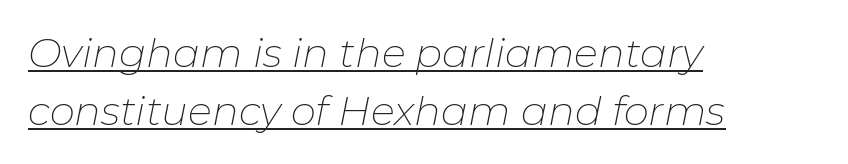
{"italic": "yes", "lean": "right", "slant_degrees": 11, "bold": "no", "weight": "thin", "width": "normal", "stroke_contrast": "low", "x_height": "medium", "monospaced": "no", "underline": "yes", "align": "left", "line_spacing": "normal", "line_spacing_ratio": 1.44, "letter_spacing": "normal", "letter_spacing_em": 0.0, "glyph_px": 40}
